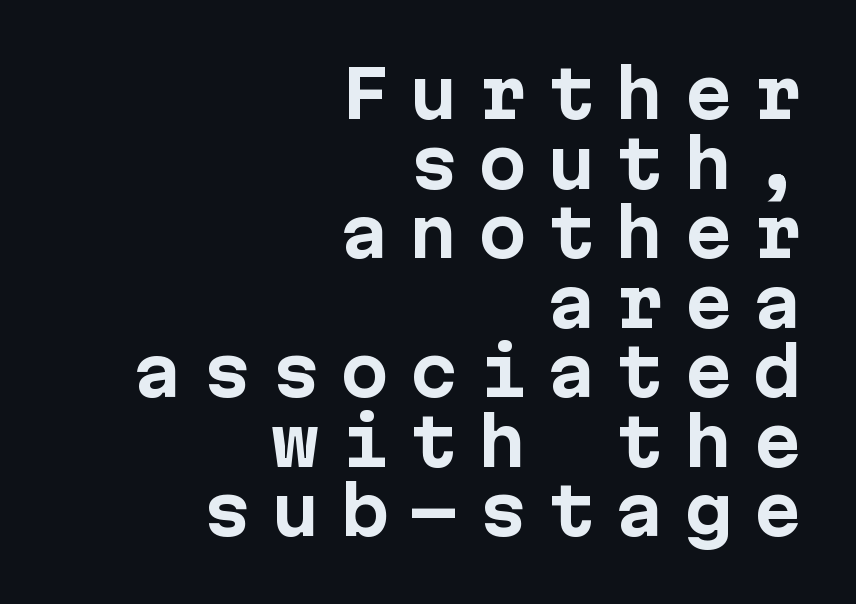
Horizontally, the lines are justified to the trailing edge only. The designer dialed line spacing down below the default. Spacing verdict: monospaced, one width for all characters. Heft: maximum for text — a bold. The face used here is a sans, in the tradition of grotesques and geometrics. The specimen omits any rule beneath the text block's lines.
